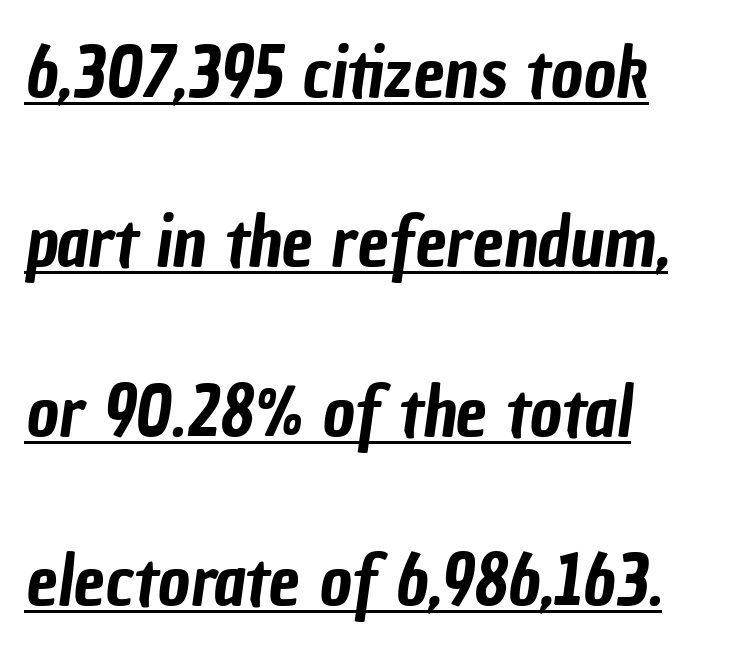
The image shows 70 px condensed sans-serif type; set left-aligned, loose line spacing (2.42x), normal letter spacing, underlined; low stroke contrast and a medium x-height.
